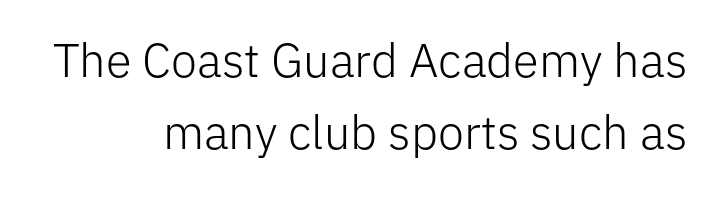
Does the leading feel generous? No, just average. What stands out about the letter spacing? Nothing — it is the standard amount. These glyphs show unthickened strokes, regular width or finer. Caption: multi-line text, flush right, ragged left. Each letter keeps its own natural width here, so spacing adapts to shape. The strip under each line holds only bare page.
